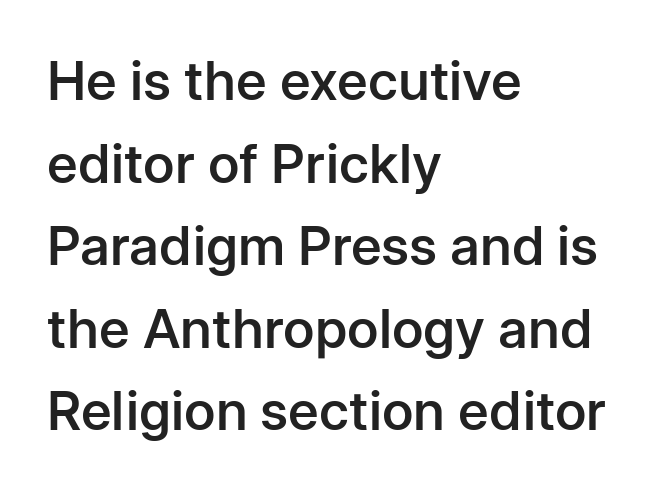
A typesetter would label this face a sans. Students, observe: this is what conventionally led text looks like. Where is the straight margin? On the left. The rendering uses natural spacing where letterforms have individual widths.
